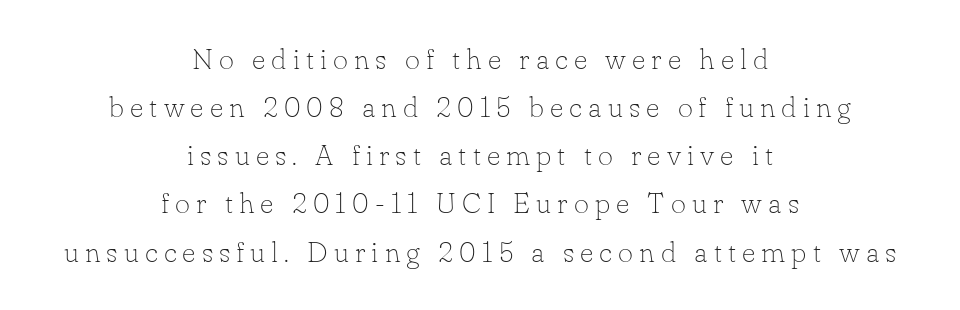
Spacing verdict: proportional, widths tailored to each character. The letterforms sit at book weight or below. Tracking value appears strongly positive — letters spread wide. This sample uses an upright cut, with every glyph sitting square on the baseline.
